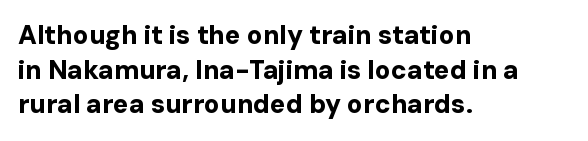
Q: Is the text bold? A: Yes.
Q: Is the text italic (slanted)? A: No, it is upright.
Q: Is the text underlined? A: No.
Q: How is the paragraph aligned? A: Left-aligned.
Q: Is the spacing between letters normal or unusually wide? A: Normal.
Q: Is the spacing between lines tight, normal or loose? A: Normal.
